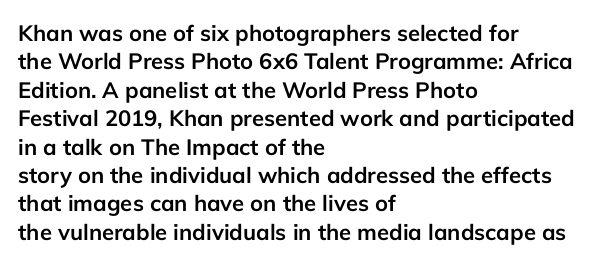
The image shows 22 px bold type, upright; set left-aligned, normal line spacing (1.29x), normal letter spacing, not underlined.
